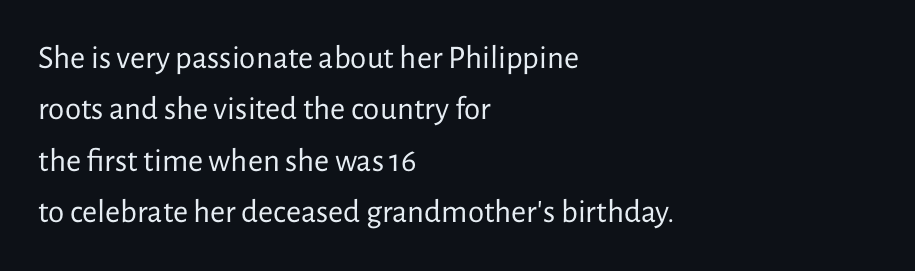
{"serif": "no", "italic": "no", "bold": "no", "weight": "regular", "width": "normal", "stroke_contrast": "low", "x_height": "medium", "monospaced": "no", "underline": "no", "align": "left", "line_spacing": "normal", "line_spacing_ratio": 1.56, "letter_spacing": "normal", "letter_spacing_em": 0.0, "glyph_px": 33}
